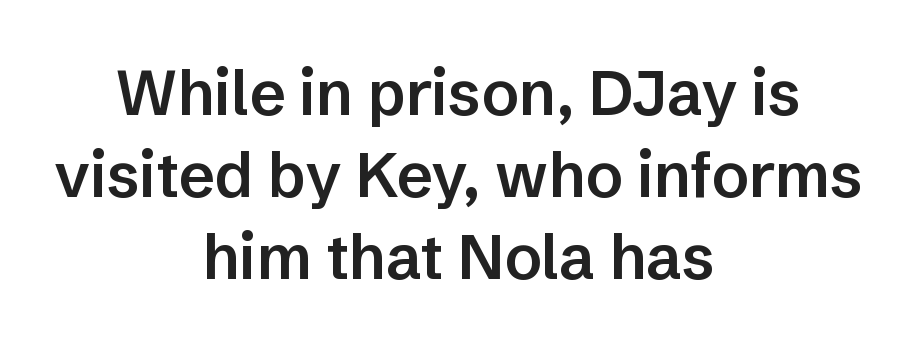
The lines in this sample share a center point and differ in where they start and stop. Font category for this specimen: sans-serif. The face used here is a semibold: visibly heavier than regular, lighter than bold. In terms of posture, this sample is upright.
